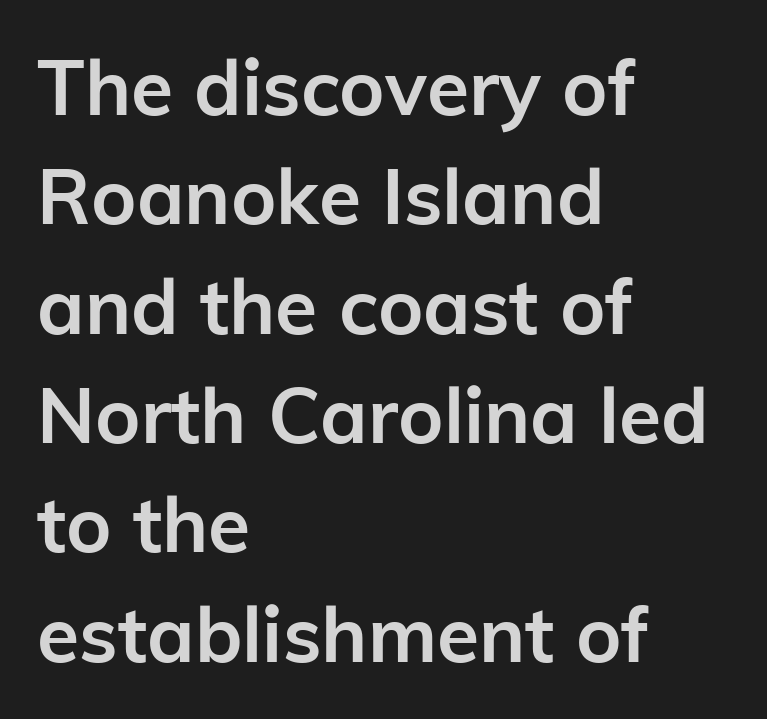
Q: Is the text bold? A: Yes.
Q: Is the text italic (slanted)? A: No, it is upright.
Q: Is the typeface a serif or a sans-serif typeface? A: Sans-serif.
Q: Is the text underlined? A: No.
Q: How is the paragraph aligned? A: Left-aligned.
Q: Is the spacing between letters normal or unusually wide? A: Normal.
Q: Is the spacing between lines tight, normal or loose? A: Normal.
Q: Width (condensed, normal, or wide)? A: Normal.
Q: Stroke contrast? A: Low.
Q: x-height? A: Medium.
Q: Monospaced? A: No.
